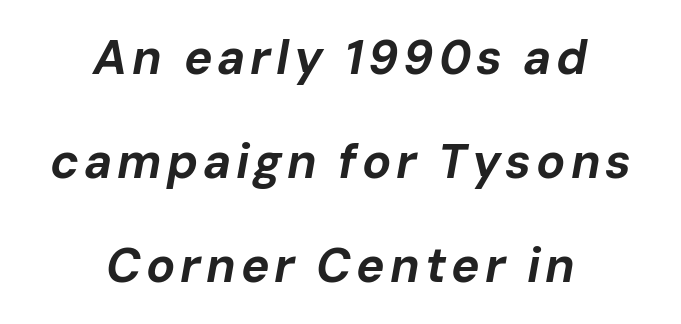
The image shows 48 px bold type, italic (leaning right); set centered, loose line spacing (2.17x), not underlined; low stroke contrast and a medium x-height.
